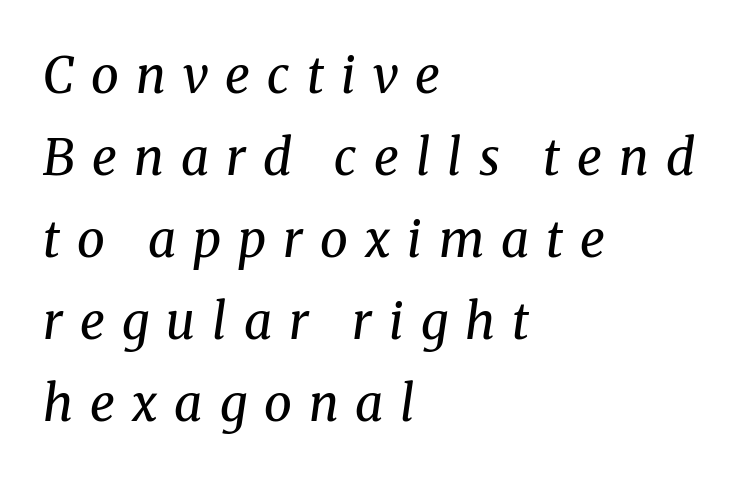
Q: Is the text bold? A: No.
Q: Is the text italic (slanted)? A: Yes, it leans right by about 8 degrees.
Q: Is the typeface a serif or a sans-serif typeface? A: Serif.
Q: Is the text underlined? A: No.
Q: How is the paragraph aligned? A: Left-aligned.
Q: Is the spacing between letters normal or unusually wide? A: Unusually wide.
Q: Is the spacing between lines tight, normal or loose? A: Normal.
Q: Width (condensed, normal, or wide)? A: Normal.
Q: Stroke contrast? A: Medium.
Q: x-height? A: Medium.
Q: Monospaced? A: No.
